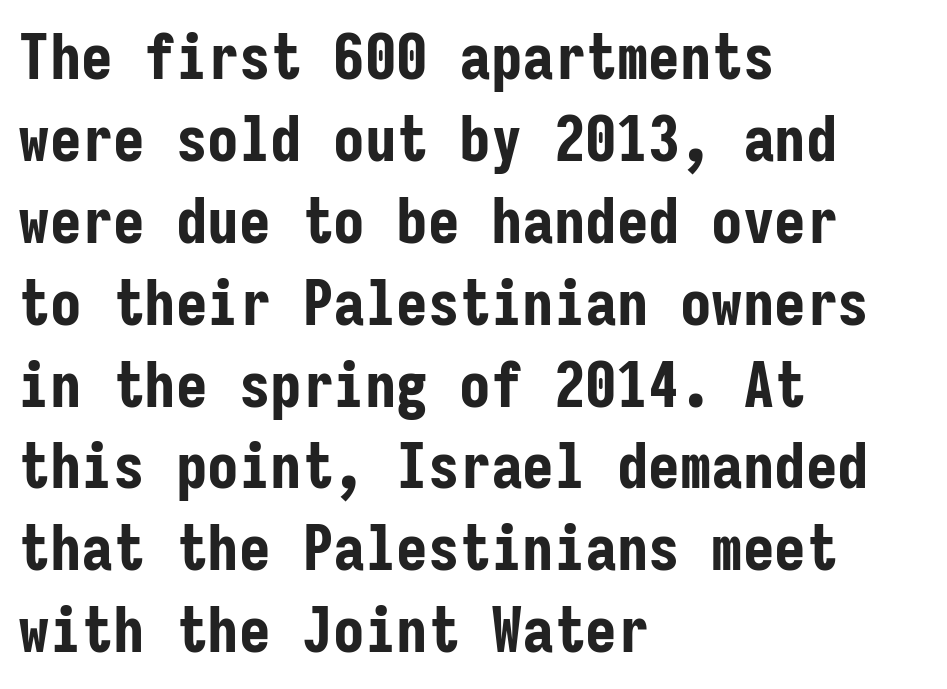
Is this a fixed-width face? Yes — each glyph sits in an identical cell. The letters carry no serifs — their stems end cleanly without finishing strokes. The letters sit at their default tracking, neither squeezed nor spread. The designer left line spacing at the default. Plenty of ink on the page — the face is bold. The passage is arranged the way most books set body copy — flush left.
